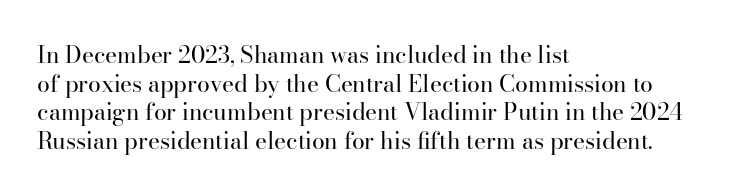
Q: Is the text bold? A: No.
Q: Is the text italic (slanted)? A: No, it is upright.
Q: Is the text underlined? A: No.
Q: How is the paragraph aligned? A: Left-aligned.
Q: Is the spacing between letters normal or unusually wide? A: Normal.
